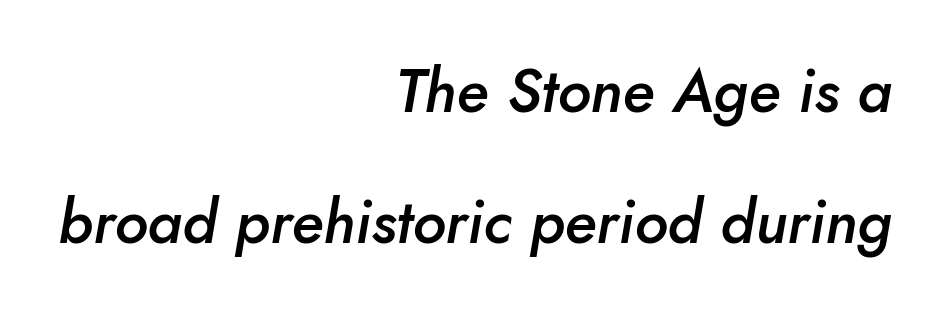
These lines carry some extra weight — a demibold, not a full bold. Does the copy run flush right? Yes — the right margin is perfectly even. Unmarked baselines from the first word to the last. Honestly, the letter spacing is just normal — you wouldn't notice it.
